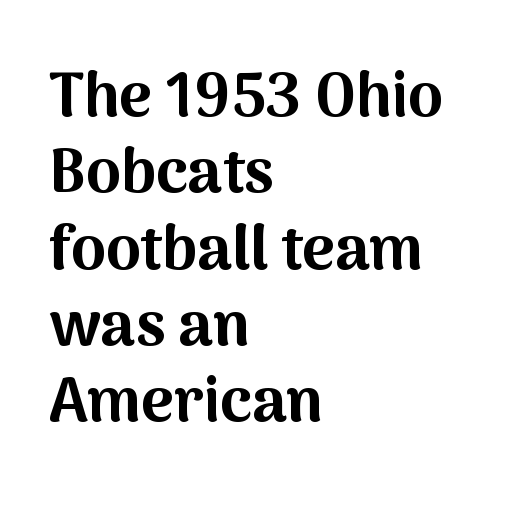
The image shows 62 px bold sans-serif type, upright; set left-aligned, line spacing 1.23x, normal letter spacing, not underlined; medium stroke contrast and a medium x-height.
